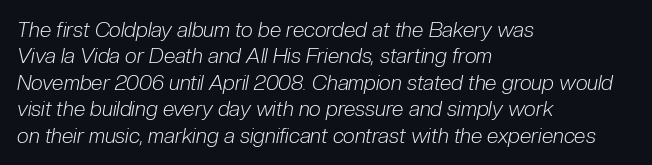
{"italic": "yes", "lean": "right", "slant_degrees": 10, "bold": "no", "underline": "no", "align": "left", "line_spacing": "normal", "line_spacing_ratio": 1.26, "letter_spacing": "normal", "letter_spacing_em": 0.0, "glyph_px": 21}
